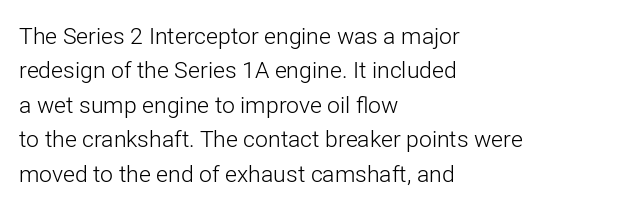
Observe the ordinary spacing: letters are neighbours, not strangers. Only glyphs here, with clear space below each row. Honestly, the row spacing looks completely unremarkable. No letter is thick-stroked: the sample isn't bold.
